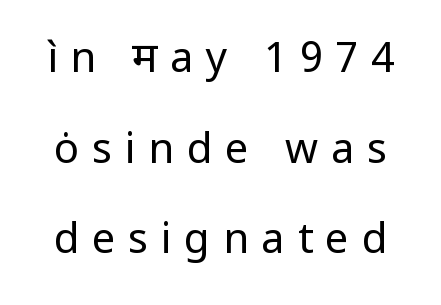
The image shows 42 px regular-weight sans-serif type, upright; set loose line spacing (2.16x), unusually wide letter spacing (+0.3 em), not underlined; low stroke contrast and a medium x-height.
